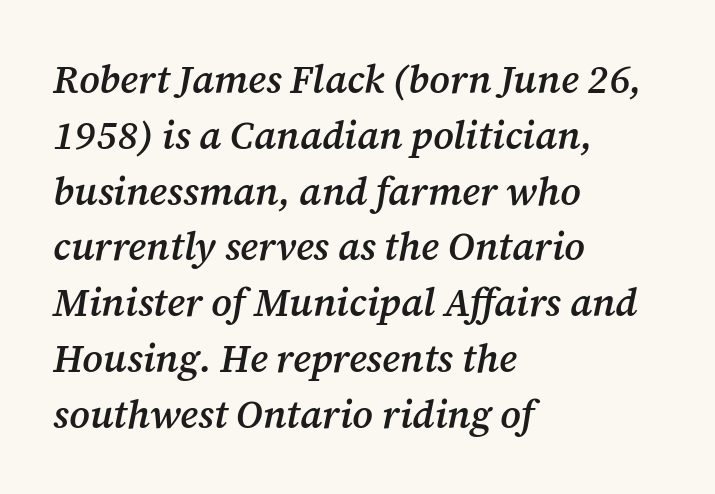
The image shows 39 px semibold serif type, italic (leaning right); set left-aligned, normal line spacing (1.43x), normal letter spacing, not underlined; medium stroke contrast and a medium x-height.
